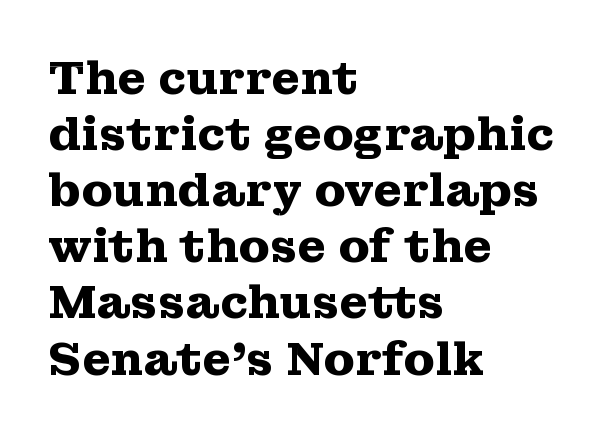
Posture: upright roman. The face used here is rendered with its standard letterfit. These lines are composed in type with serifs. The specimen omits any rule beneath the text block's lines. Think of a printed novel: that variable character pitch is what you see here. Weight check: bold — yes, fully.
